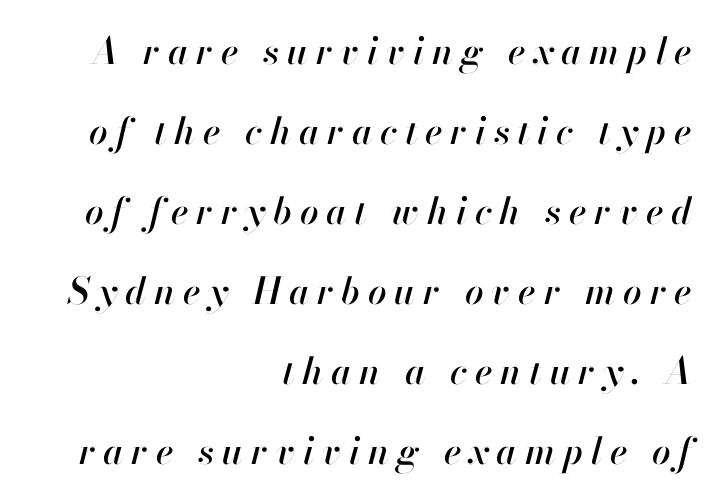
{"italic": "yes", "lean": "right", "slant_degrees": 13, "width": "normal", "stroke_contrast": "high", "x_height": "small", "monospaced": "no", "underline": "no", "align": "right", "line_spacing": "loose", "line_spacing_ratio": 2.16, "letter_spacing": "wide", "letter_spacing_em": 0.21, "glyph_px": 37}
